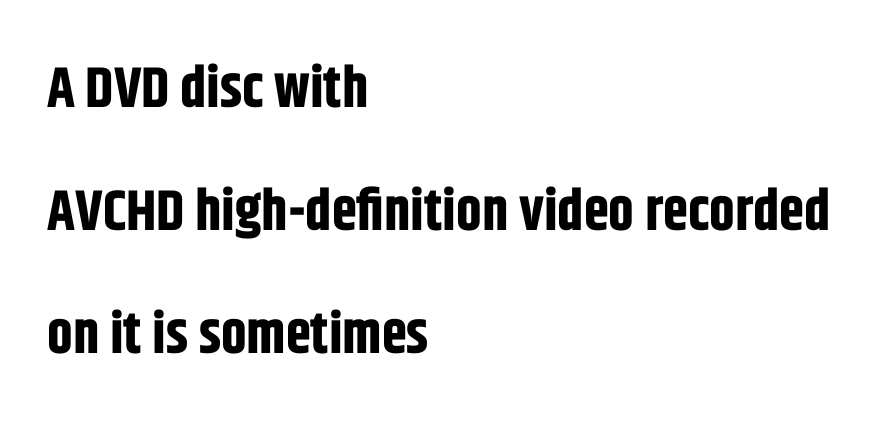
A typesetter would call this proportional, since set widths differ per character. Rows of type keep a wide berth in the vertical direction. Horizontal alignment here is leftward, the default for most running prose. These lines are composed in type without serifs.
